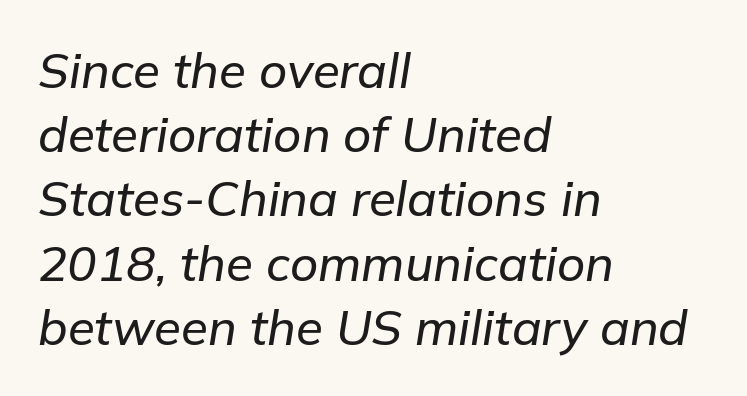
{"italic": "yes", "lean": "right", "slant_degrees": 9, "width": "normal", "stroke_contrast": "low", "x_height": "medium", "monospaced": "no", "underline": "no", "align": "left", "line_spacing": "normal", "line_spacing_ratio": 1.31, "letter_spacing": "normal", "letter_spacing_em": 0.0, "glyph_px": 49}
